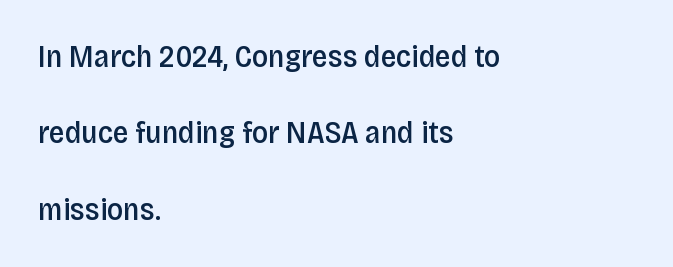
{"serif": "no", "italic": "no", "bold": "semi", "weight": "semibold", "width": "condensed", "stroke_contrast": "low", "x_height": "large", "monospaced": "no", "underline": "no", "align": "left", "line_spacing": "loose", "line_spacing_ratio": 2.46, "letter_spacing": "normal", "letter_spacing_em": 0.0, "glyph_px": 31}
